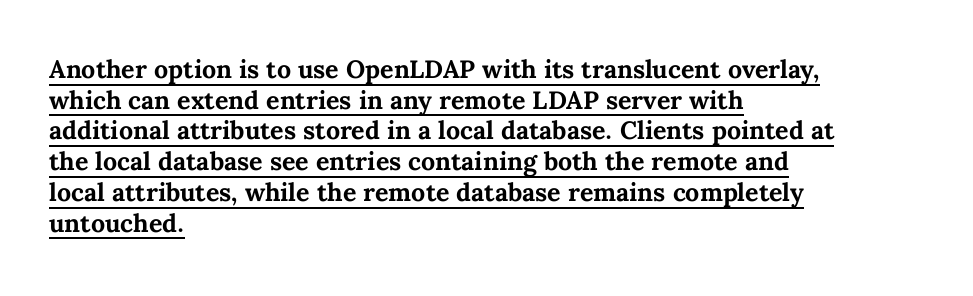
{"italic": "no", "bold": "yes", "underline": "yes", "align": "left", "line_spacing_ratio": 1.23, "letter_spacing": "normal", "letter_spacing_em": 0.0, "glyph_px": 25}
